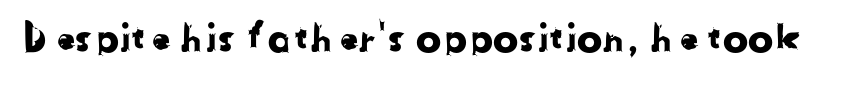
The image shows 38 px sans-serif type; set normal letter spacing, not underlined; low stroke contrast and a medium x-height.
